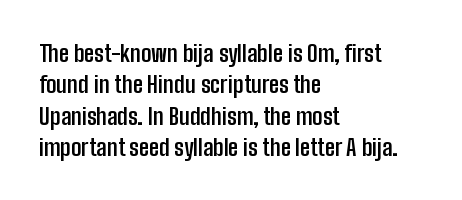
Q: Is the text bold? A: Yes.
Q: Is the text italic (slanted)? A: No, it is upright.
Q: Is the text underlined? A: No.
Q: How is the paragraph aligned? A: Left-aligned.
Q: Is the spacing between letters normal or unusually wide? A: Normal.
Q: Is the spacing between lines tight, normal or loose? A: Normal.
